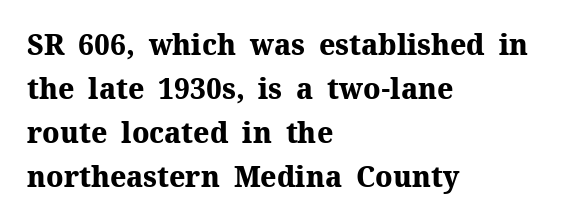
Only glyphs here, with clear space below each row. This rendering uses left alignment, leaving the right contour irregular. Is there much room between lines? A standard amount, neither cramped nor airy. Varying glyph widths throughout — classic text-font behaviour. There is no visible air inserted between adjacent glyphs.
